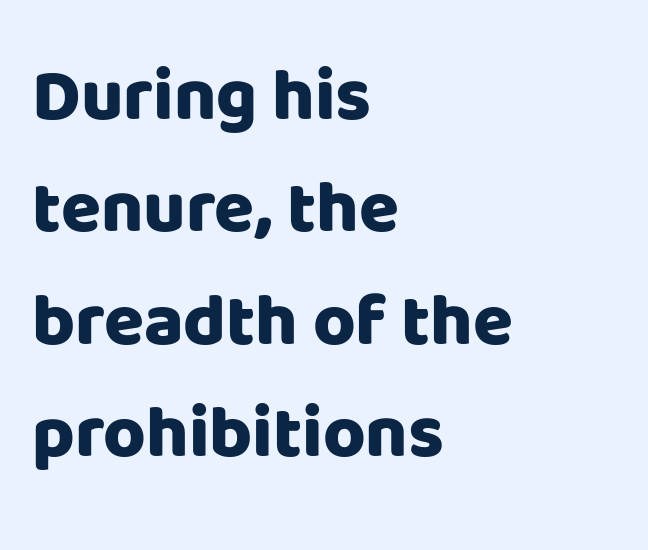
{"serif": "no", "italic": "no", "bold": "yes", "weight": "heavy", "width": "normal", "stroke_contrast": "low", "x_height": "large", "monospaced": "no", "underline": "no", "align": "left", "line_spacing": "normal", "line_spacing_ratio": 1.54, "letter_spacing": "normal", "letter_spacing_em": 0.0, "glyph_px": 73}
